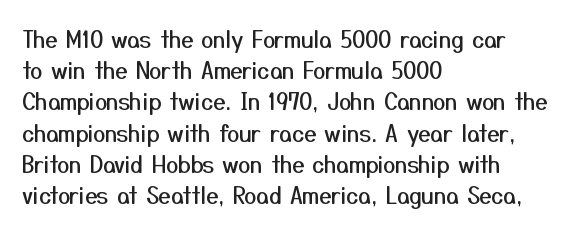
{"italic": "no", "underline": "no", "align": "left", "line_spacing": "normal", "line_spacing_ratio": 1.42, "letter_spacing": "normal", "letter_spacing_em": 0.0, "glyph_px": 22}
